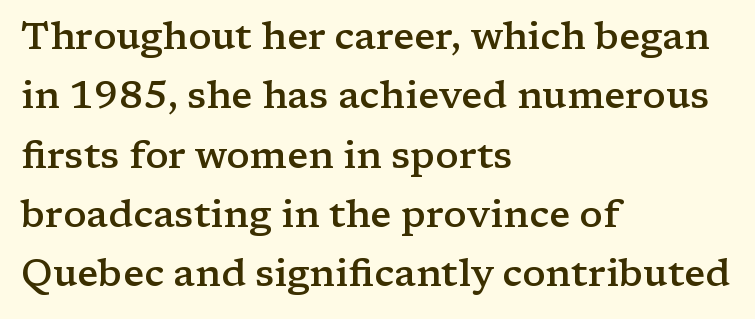
Q: Is the text bold? A: Semi-bold.
Q: Is the text italic (slanted)? A: No, it is upright.
Q: Is the typeface a serif or a sans-serif typeface? A: Serif.
Q: Is the text underlined? A: No.
Q: How is the paragraph aligned? A: Left-aligned.
Q: Is the spacing between letters normal or unusually wide? A: Normal.
Q: Is the spacing between lines tight, normal or loose? A: Normal.
Q: Width (condensed, normal, or wide)? A: Wide.
Q: Stroke contrast? A: Low.
Q: x-height? A: Medium.
Q: Monospaced? A: No.
